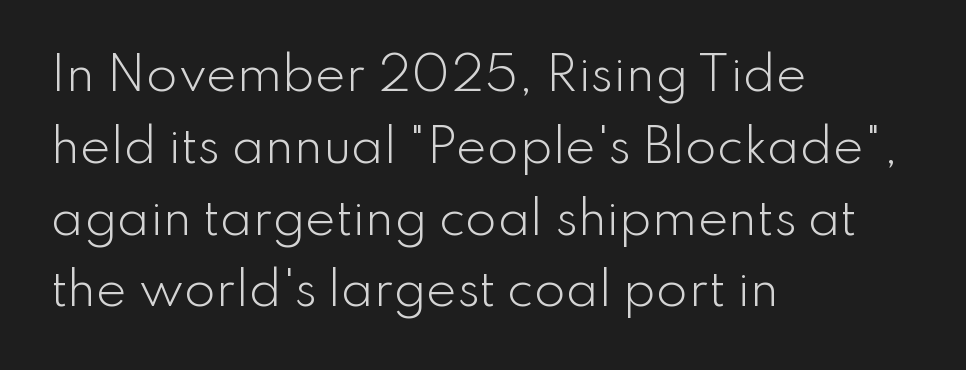
Q: Is the text bold? A: No.
Q: Is the text italic (slanted)? A: No, it is upright.
Q: Is the typeface a serif or a sans-serif typeface? A: Sans-serif.
Q: Is the text underlined? A: No.
Q: How is the paragraph aligned? A: Left-aligned.
Q: Is the spacing between letters normal or unusually wide? A: Normal.
Q: Is the spacing between lines tight, normal or loose? A: Normal.
Q: Width (condensed, normal, or wide)? A: Normal.
Q: Stroke contrast? A: Low.
Q: x-height? A: Small.
Q: Monospaced? A: No.
